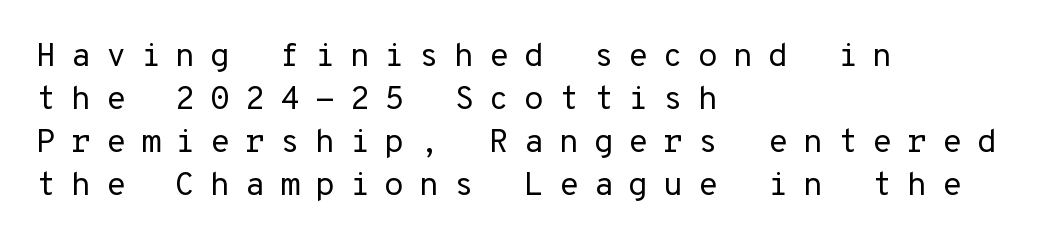
The image shows 33 px regular-weight sans-serif type, upright, monospaced; set left-aligned, normal line spacing (1.3x), unusually wide letter spacing (+0.44 em), not underlined; low stroke contrast and a medium x-height.
